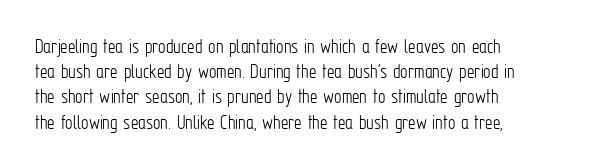
Q: Is the text bold? A: No.
Q: Is the text italic (slanted)? A: No, it is upright.
Q: Is the text underlined? A: No.
Q: How is the paragraph aligned? A: Left-aligned.
Q: Is the spacing between letters normal or unusually wide? A: Normal.
